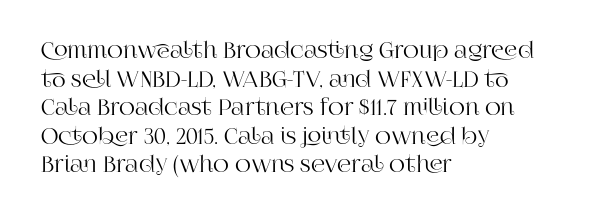
{"italic": "no", "underline": "no", "align": "left", "line_spacing": "normal", "line_spacing_ratio": 1.3, "letter_spacing": "normal", "letter_spacing_em": 0.0, "glyph_px": 22}
